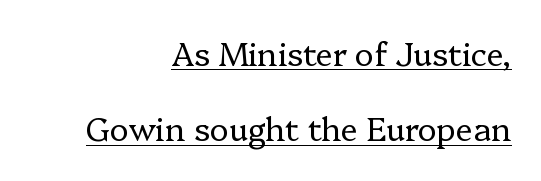
The image shows 32 px regular-weight serif type, upright; set right-aligned, loose line spacing (2.35x), normal letter spacing, underlined; low stroke contrast and a medium x-height.
